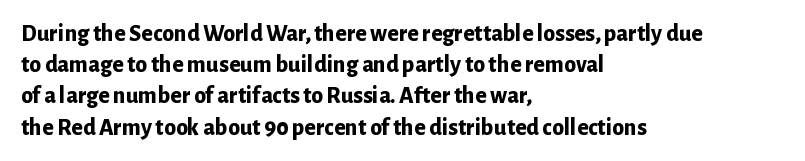
Every letter is thick-stroked: bold, no question. Line starts are locked; line ends wander. What's the leading like? Ordinary, nothing unusual. Glance below the letters and you will spot only blank space.
